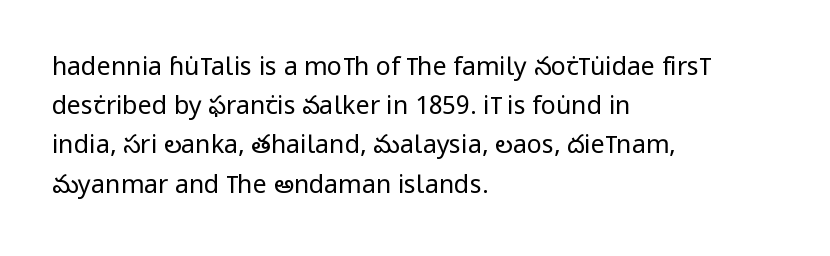
The image shows 25 px text type, upright; set left-aligned, normal line spacing (1.57x), normal letter spacing, not underlined.
